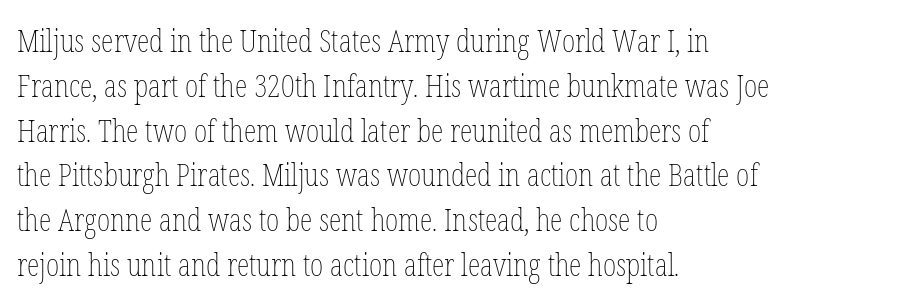
Q: Is the text bold? A: No.
Q: Is the text italic (slanted)? A: No, it is upright.
Q: Is the text underlined? A: No.
Q: How is the paragraph aligned? A: Left-aligned.
Q: Is the spacing between letters normal or unusually wide? A: Normal.
Q: Is the spacing between lines tight, normal or loose? A: Normal.
Q: Width (condensed, normal, or wide)? A: Condensed.
Q: Stroke contrast? A: Low.
Q: x-height? A: Medium.
Q: Monospaced? A: No.
